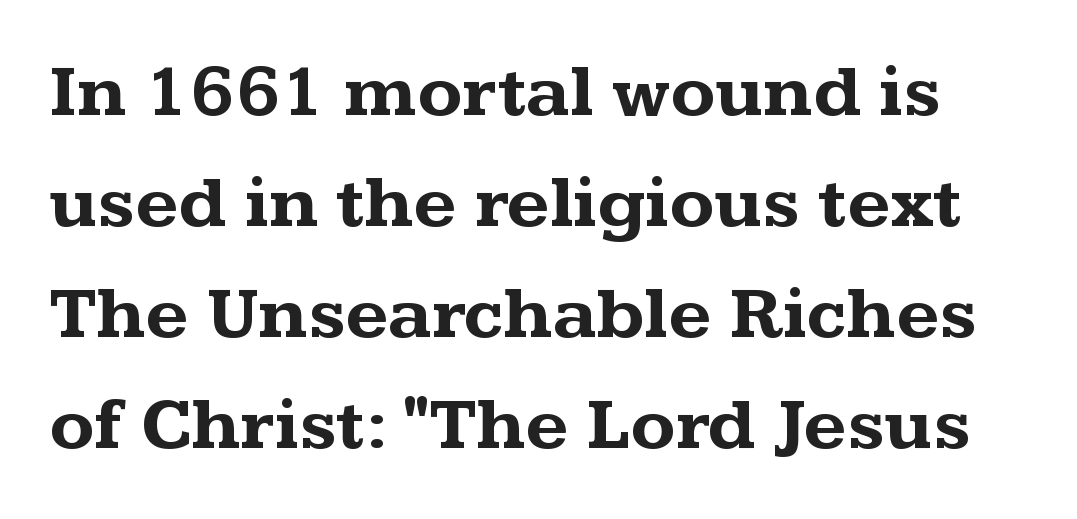
The typography opts for an upright posture over an oblique one. You could not count columns in this text — the font is proportionally spaced. Weight: bold. The letters carry serifs — small finishing strokes at the ends of their stems.
